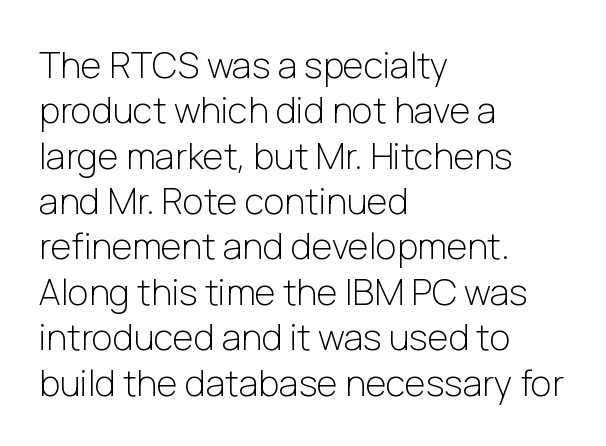
Q: Is the text bold? A: No.
Q: Is the text italic (slanted)? A: No, it is upright.
Q: Is the typeface a serif or a sans-serif typeface? A: Sans-serif.
Q: Is the text underlined? A: No.
Q: How is the paragraph aligned? A: Left-aligned.
Q: Is the spacing between letters normal or unusually wide? A: Normal.
Q: Is the spacing between lines tight, normal or loose? A: Normal.
Q: Width (condensed, normal, or wide)? A: Normal.
Q: Stroke contrast? A: Low.
Q: x-height? A: Medium.
Q: Monospaced? A: No.
